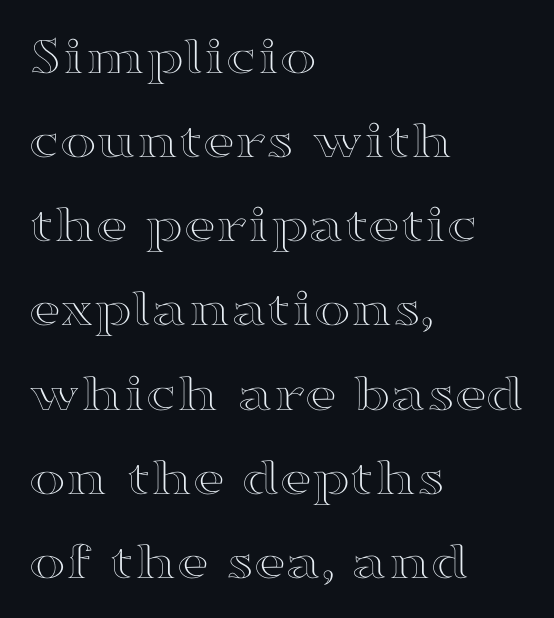
Q: Is the text italic (slanted)? A: No, it is upright.
Q: Is the text underlined? A: No.
Q: How is the paragraph aligned? A: Left-aligned.
Q: Is the spacing between letters normal or unusually wide? A: Normal.
Q: Is the spacing between lines tight, normal or loose? A: Normal.
Q: Width (condensed, normal, or wide)? A: Wide.
Q: x-height? A: Medium.
Q: Monospaced? A: No.
